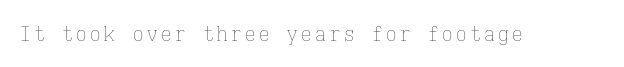
Nope, not italic — everything's standing straight. Weight: regular or lighter. This rendering features lettering with no underline.
